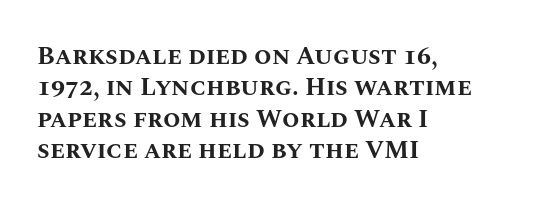
The image shows 25 px bold type, upright; set left-aligned, normal line spacing (1.26x), normal letter spacing, not underlined.
